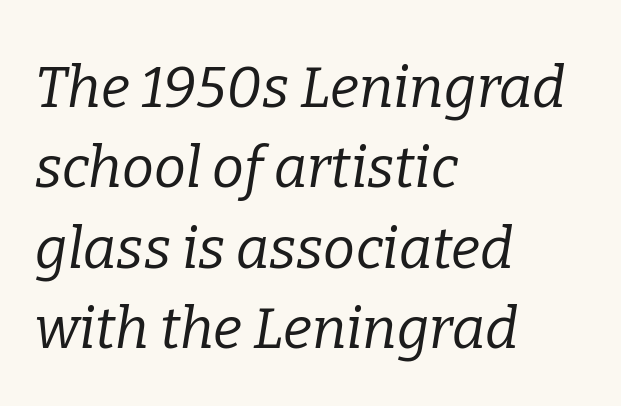
Q: Is the text bold? A: No.
Q: Is the text italic (slanted)? A: Yes, it leans right by about 9 degrees.
Q: Is the typeface a serif or a sans-serif typeface? A: Serif.
Q: Is the text underlined? A: No.
Q: How is the paragraph aligned? A: Left-aligned.
Q: Is the spacing between letters normal or unusually wide? A: Normal.
Q: Is the spacing between lines tight, normal or loose? A: Normal.
Q: Width (condensed, normal, or wide)? A: Normal.
Q: Stroke contrast? A: Low.
Q: x-height? A: Medium.
Q: Monospaced? A: No.
